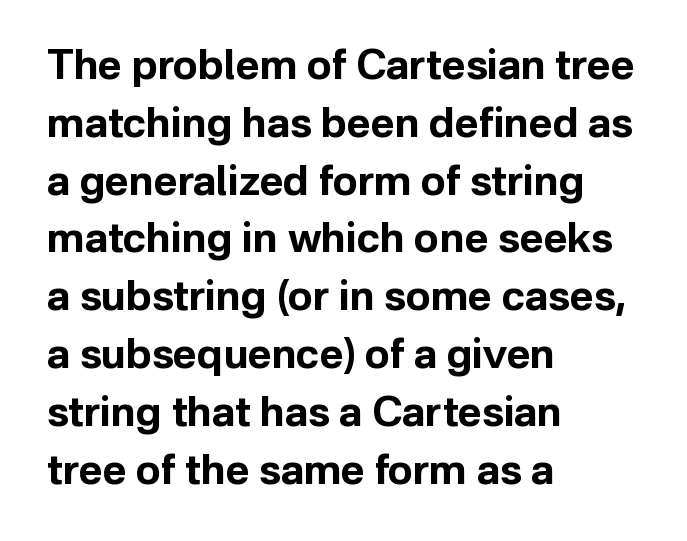
{"serif": "no", "italic": "no", "bold": "yes", "weight": "bold", "width": "normal", "stroke_contrast": "low", "x_height": "medium", "monospaced": "no", "underline": "no", "align": "left", "line_spacing": "normal", "line_spacing_ratio": 1.41, "letter_spacing": "normal", "letter_spacing_em": 0.0, "glyph_px": 41}
